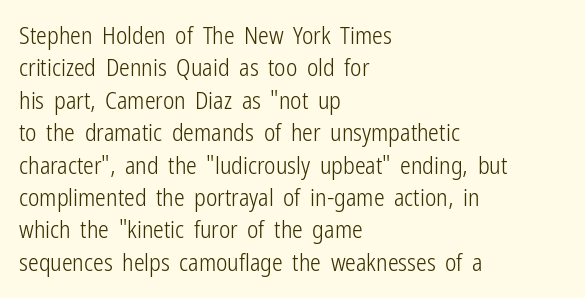
The typesetter chose a ragged-right arrangement here. In terms of letterspacing, this is plain default setting. Descenders hang freely into open space. A typesetter would call this leading conventional body-copy spacing. Stems and bowls with no extra thickness — not bold.
